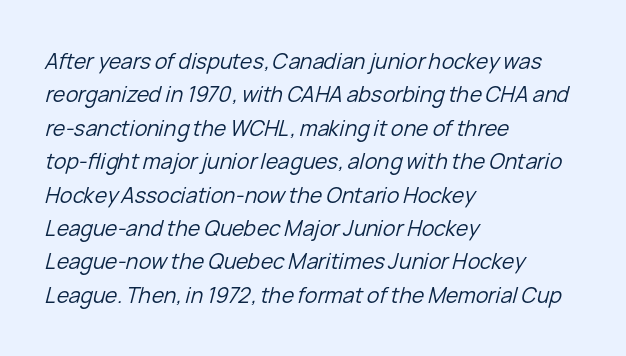
The image shows 21 px text type, italic (leaning right); set left-aligned, normal line spacing (1.59x), normal letter spacing, not underlined.
